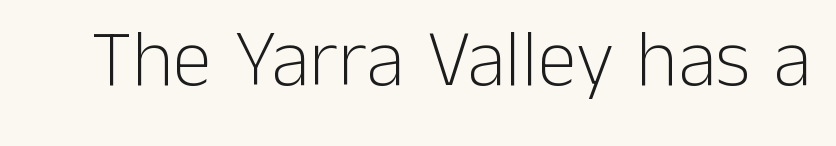
The image shows 80 px light sans-serif type, upright; set normal letter spacing, not underlined; low stroke contrast and a medium x-height.
